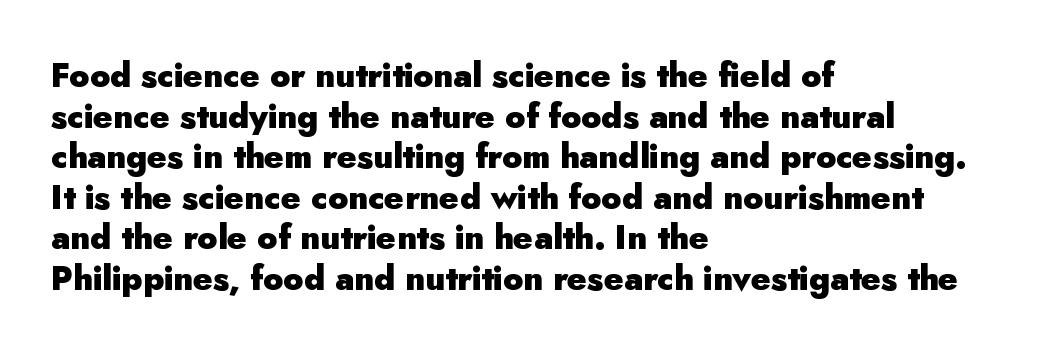
Set as a true bold cut, around the 700 mark. Tall strokes in this sample are plumb rather than angled. Tracking value appears to be zero — textbook default spacing. Font category for this specimen: sans-serif. A student would call this left alignment; a typographer would say flush left, rag right. The face used here is proportionally spaced, like ordinary book or web type.
